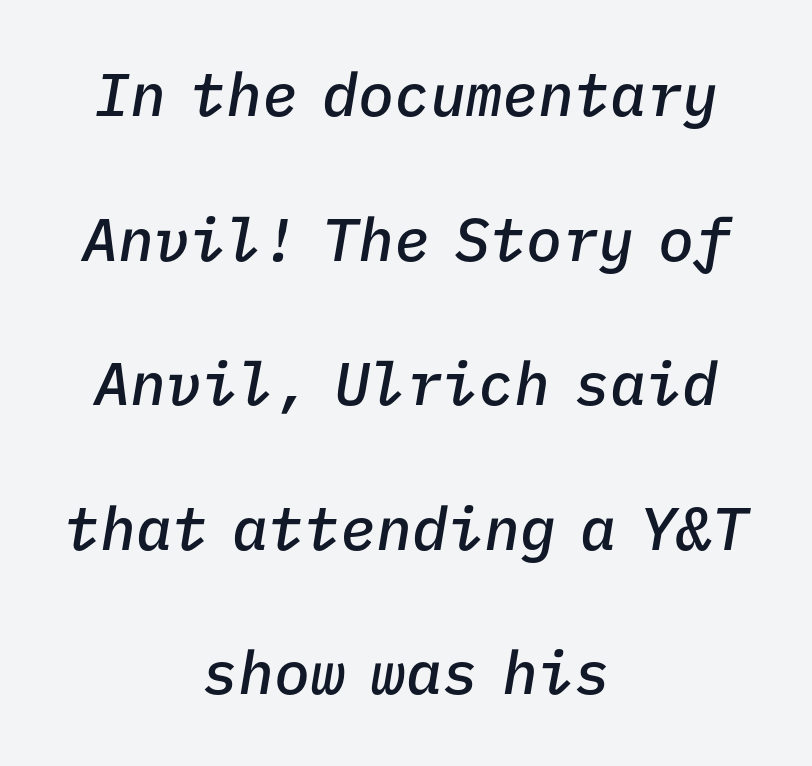
{"italic": "yes", "lean": "right", "slant_degrees": 9, "bold": "semi", "weight": "semibold", "width": "normal", "stroke_contrast": "low", "x_height": "medium", "monospaced": "yes", "underline": "no", "align": "center", "line_spacing": "loose", "line_spacing_ratio": 2.41, "letter_spacing": "normal", "letter_spacing_em": 0.0, "glyph_px": 60}
